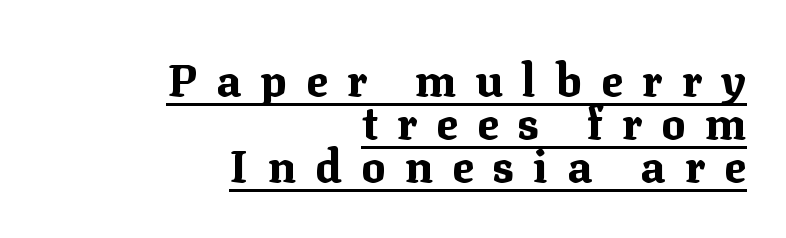
The typesetter has applied underlining to the passage shown. The letters stand straight up with perfectly vertical stems. Summary of vertical rhythm: compact, with narrow interline spacing. The rendering anchors every line to the right-hand side.
